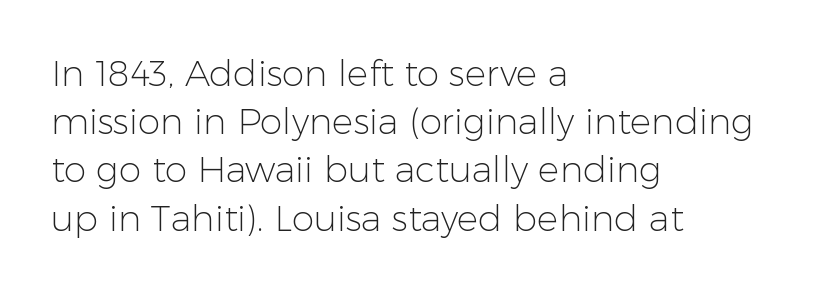
Q: Is the text bold? A: No.
Q: Is the text italic (slanted)? A: No, it is upright.
Q: Is the typeface a serif or a sans-serif typeface? A: Sans-serif.
Q: Is the text underlined? A: No.
Q: How is the paragraph aligned? A: Left-aligned.
Q: Is the spacing between letters normal or unusually wide? A: Normal.
Q: Is the spacing between lines tight, normal or loose? A: Normal.
Q: Width (condensed, normal, or wide)? A: Normal.
Q: Stroke contrast? A: Low.
Q: x-height? A: Medium.
Q: Monospaced? A: No.
